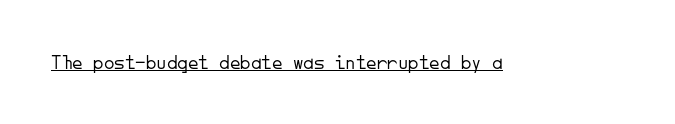
The image shows 21 px text type, upright; set normal letter spacing, underlined.
